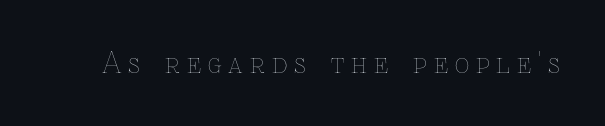
The image shows 28 px thin type, upright; set unusually wide letter spacing (+0.25 em), not underlined; low stroke contrast and a medium x-height.
